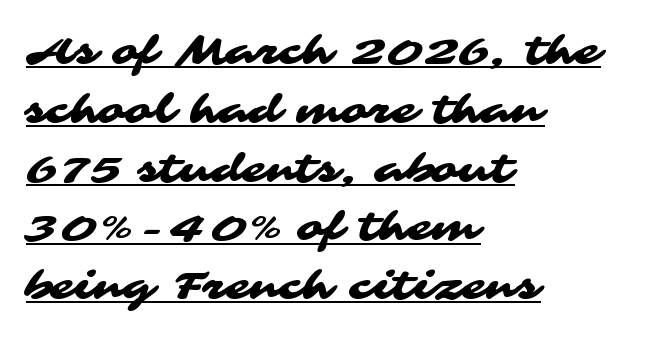
The image shows 40 px wide sans-serif type; set left-aligned, normal line spacing (1.47x), normal letter spacing, underlined; medium stroke contrast and a medium x-height.
